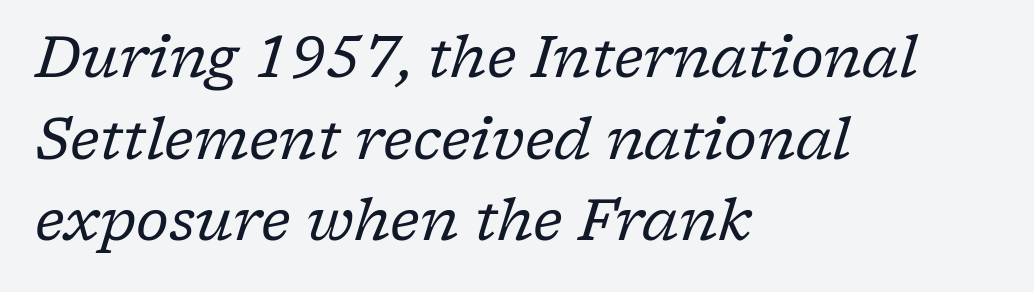
{"serif": "yes", "italic": "yes", "lean": "right", "slant_degrees": 17, "bold": "no", "weight": "regular", "width": "normal", "stroke_contrast": "low", "x_height": "medium", "monospaced": "no", "underline": "no", "align": "left", "line_spacing": "normal", "line_spacing_ratio": 1.43, "letter_spacing": "normal", "letter_spacing_em": 0.0, "glyph_px": 57}
